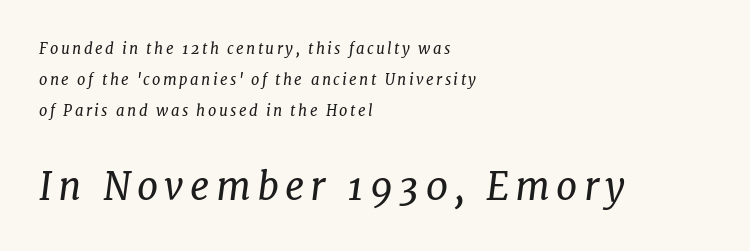
Q: Is the text bold? A: No.
Q: Is the text italic (slanted)? A: Yes, it leans right by about 7 degrees.
Q: Is the typeface a serif or a sans-serif typeface? A: Serif.
Q: Is the text underlined? A: No.
Q: How is the paragraph aligned? A: Left-aligned.
Q: Is the spacing between lines tight, normal or loose? A: Loose.
Q: Which block of text is set in a larger size, the first (top) or the second (bottom)? A: The second (bottom) one.
Q: Width (condensed, normal, or wide)? A: Normal.
Q: Stroke contrast? A: Low.
Q: x-height? A: Medium.
Q: Monospaced? A: No.
